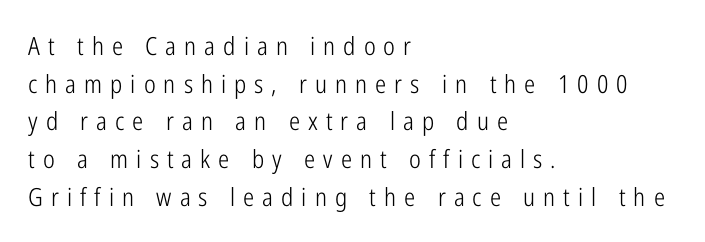
{"italic": "no", "bold": "no", "underline": "no", "align": "left", "line_spacing": "normal", "line_spacing_ratio": 1.51, "letter_spacing": "wide", "letter_spacing_em": 0.32, "glyph_px": 25}
